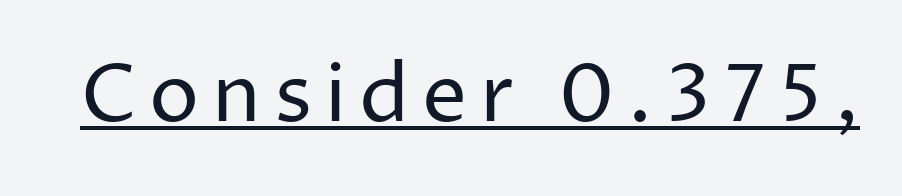
{"serif": "no", "italic": "no", "bold": "no", "weight": "regular", "width": "normal", "stroke_contrast": "low", "x_height": "medium", "monospaced": "no", "underline": "yes", "glyph_px": 80}
